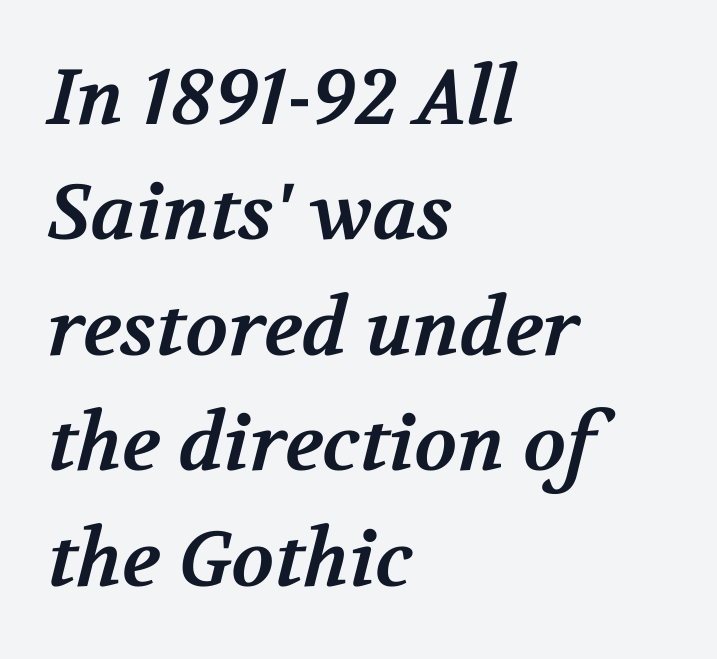
The image shows 78 px bold serif type; set left-aligned, normal line spacing (1.48x), normal letter spacing, not underlined; medium stroke contrast and a medium x-height.
